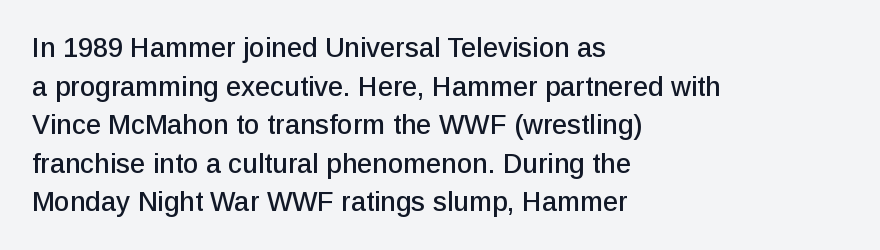
The image shows 27 px text type, upright; set left-aligned, normal line spacing (1.43x), normal letter spacing, not underlined.
